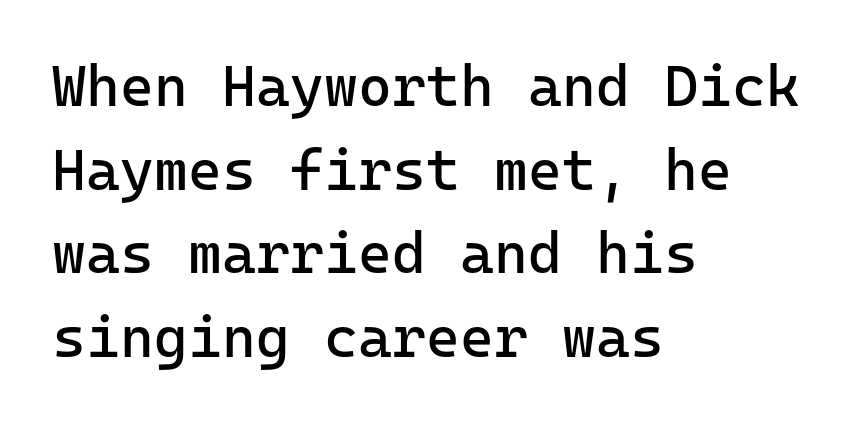
Look at the tracking — it's just the regular setting, nothing added. The typeface has the unassuming heft of standard copy or less. Notice how the stems are strictly vertical — no italics here. Observe the absence of serifs on each vertical stroke in this sample.
